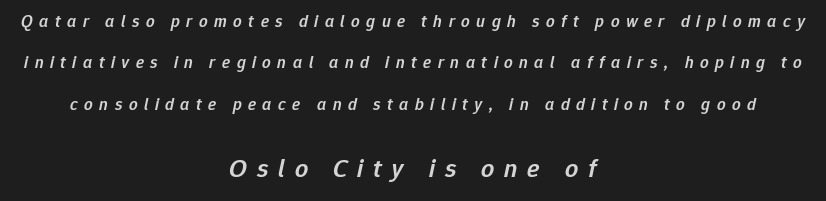
Q: Is the text bold? A: Semi-bold.
Q: Is the text italic (slanted)? A: Yes, it leans right by about 12 degrees.
Q: Is the text underlined? A: No.
Q: How is the paragraph aligned? A: Centered.
Q: Is the spacing between letters normal or unusually wide? A: Unusually wide.
Q: Is the spacing between lines tight, normal or loose? A: Loose.
Q: Which block of text is set in a larger size, the first (top) or the second (bottom)? A: The second (bottom) one.
